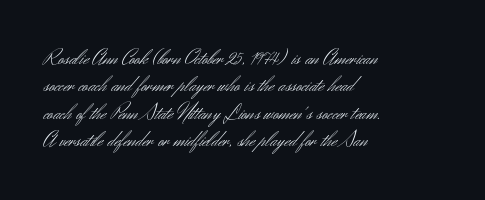
Q: Is the text bold? A: No.
Q: Is the text italic (slanted)? A: Yes.
Q: Is the text underlined? A: No.
Q: How is the paragraph aligned? A: Left-aligned.
Q: Is the spacing between letters normal or unusually wide? A: Normal.
